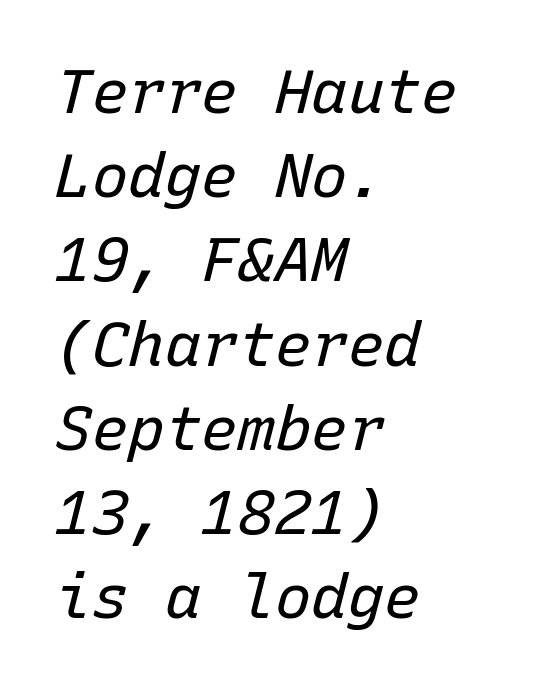
One glance says typical: line gaps are just what's usual. Slanted lettering throughout. Look at the tracking — it's just the regular setting, nothing added. Bold? No — there's no thickening of the strokes. A typesetter would call this monospace, since all characters share one set width.
